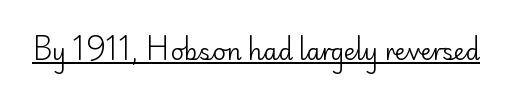
Q: Is the text bold? A: No.
Q: Is the text italic (slanted)? A: No, it is upright.
Q: Is the text underlined? A: Yes.
Q: Is the spacing between letters normal or unusually wide? A: Normal.
